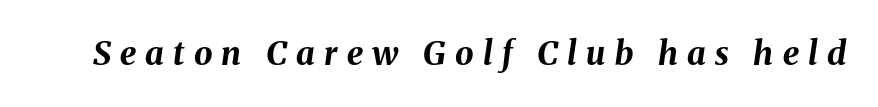
Lines of text with bare space underneath. Here the designer chose a conventional face with non-uniform glyph widths. Typesetter's note: full bold, strokes at maximum text heaviness. Tracking here is generous; glyphs stand well apart from one another. The glyphs look as if they've been sheared to an angle.
